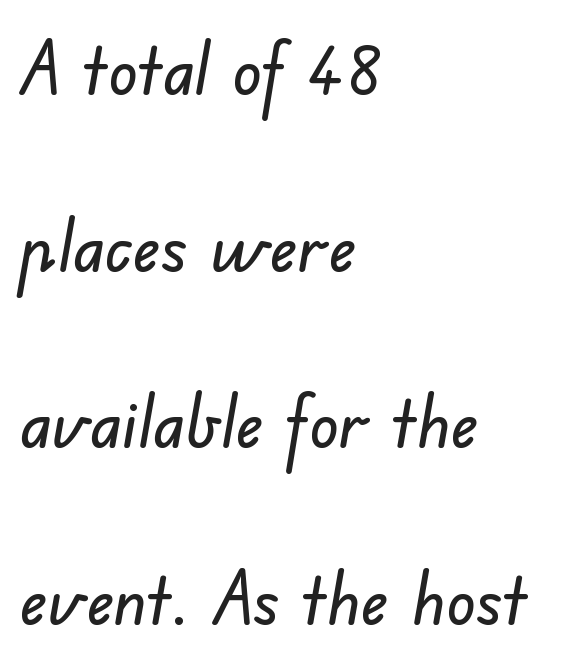
The image shows 73 px sans-serif type; set left-aligned, loose line spacing (2.42x), normal letter spacing, not underlined; low stroke contrast and a small x-height.
